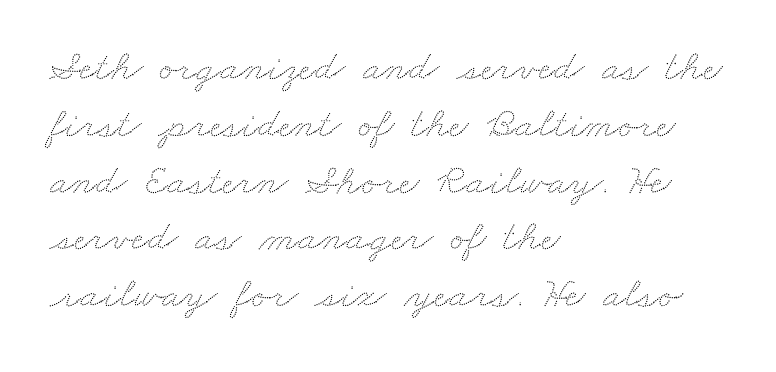
You could not count columns in this text — the font is proportionally spaced. Observe the ordinary spacing: letters are neighbours, not strangers. How would I describe the line gaps? Plain and ordinary. Beneath every word, the page is bare. Caption: multi-line text, flush left, ragged right.
